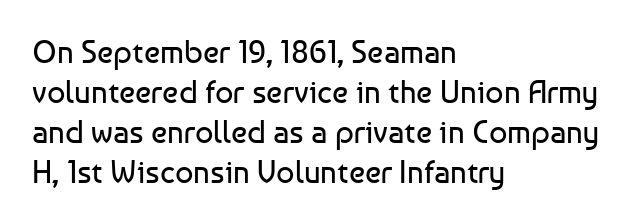
{"serif": "no", "italic": "no", "bold": "no", "weight": "regular", "width": "normal", "stroke_contrast": "low", "x_height": "medium", "monospaced": "no", "underline": "no", "align": "left", "line_spacing": "normal", "line_spacing_ratio": 1.25, "letter_spacing": "normal", "letter_spacing_em": 0.0, "glyph_px": 32}
